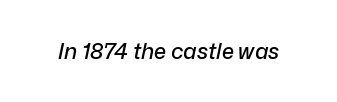
{"italic": "yes", "lean": "right", "slant_degrees": 12, "underline": "no", "letter_spacing": "normal", "letter_spacing_em": 0.0, "glyph_px": 22}
